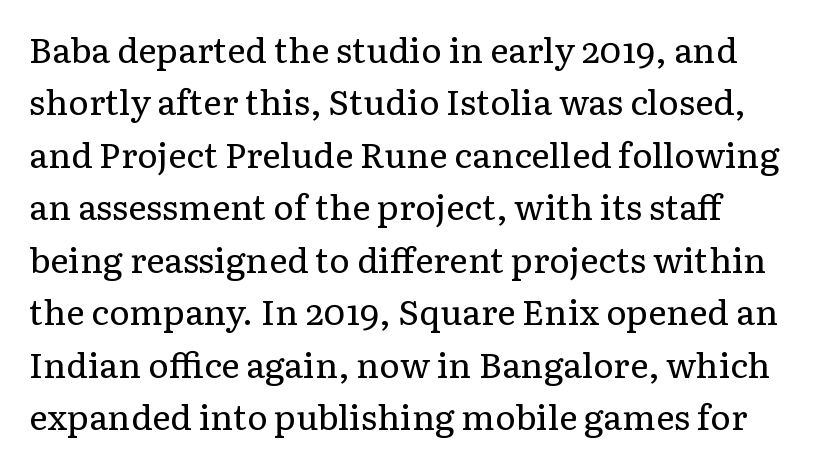
{"serif": "yes", "italic": "no", "bold": "no", "weight": "regular", "width": "normal", "stroke_contrast": "low", "x_height": "medium", "monospaced": "no", "underline": "no", "line_spacing": "normal", "line_spacing_ratio": 1.5, "letter_spacing": "normal", "letter_spacing_em": 0.0, "glyph_px": 35}
